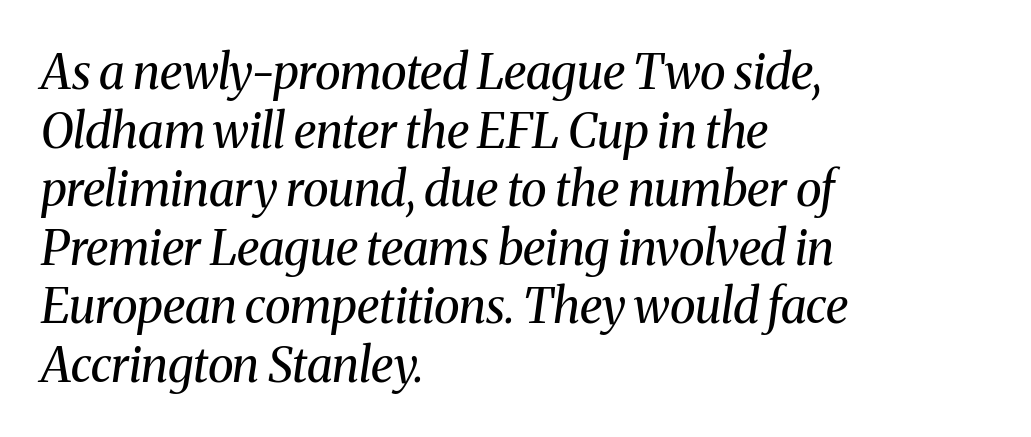
The image shows 48 px regular-weight serif type, italic (leaning right); set left-aligned, line spacing 1.22x, normal letter spacing, not underlined; medium stroke contrast and a medium x-height.
